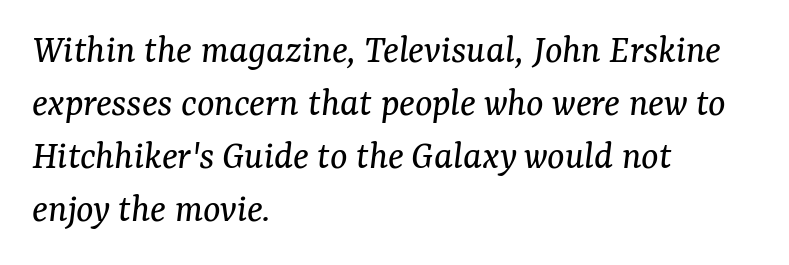
Q: Is the text bold? A: No.
Q: Is the text italic (slanted)? A: Yes, it leans right by about 7 degrees.
Q: Is the typeface a serif or a sans-serif typeface? A: Serif.
Q: Is the text underlined? A: No.
Q: How is the paragraph aligned? A: Left-aligned.
Q: Is the spacing between letters normal or unusually wide? A: Normal.
Q: Is the spacing between lines tight, normal or loose? A: Normal.
Q: Width (condensed, normal, or wide)? A: Normal.
Q: Stroke contrast? A: Medium.
Q: x-height? A: Medium.
Q: Monospaced? A: No.
